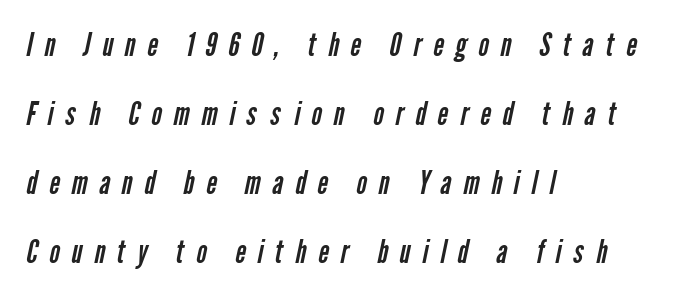
The image shows 32 px regular-weight, condensed sans-serif type; set left-aligned, loose line spacing (2.16x), unusually wide letter spacing (+0.37 em), not underlined; low stroke contrast and a medium x-height.
